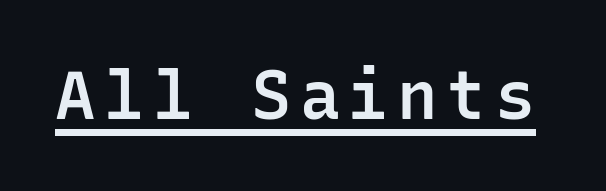
The image shows 67 px semibold sans-serif type, upright, monospaced; set underlined; low stroke contrast and a medium x-height.
